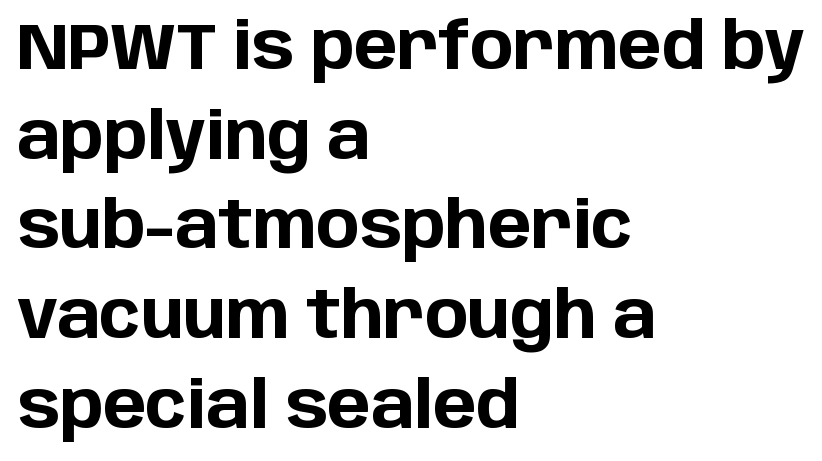
Q: Is the text bold? A: Yes.
Q: Is the text italic (slanted)? A: No, it is upright.
Q: Is the typeface a serif or a sans-serif typeface? A: Sans-serif.
Q: Is the text underlined? A: No.
Q: How is the paragraph aligned? A: Left-aligned.
Q: Is the spacing between letters normal or unusually wide? A: Normal.
Q: Is the spacing between lines tight, normal or loose? A: Normal.
Q: Width (condensed, normal, or wide)? A: Normal.
Q: Stroke contrast? A: Low.
Q: x-height? A: Large.
Q: Monospaced? A: No.
